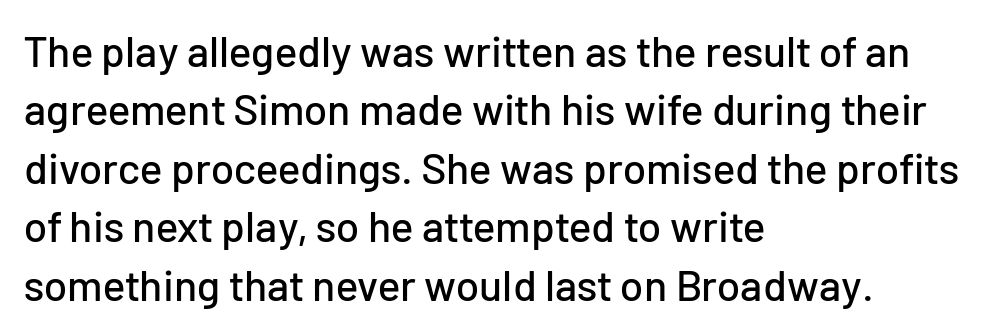
Q: Is the text italic (slanted)? A: No, it is upright.
Q: Is the typeface a serif or a sans-serif typeface? A: Sans-serif.
Q: Is the text underlined? A: No.
Q: How is the paragraph aligned? A: Left-aligned.
Q: Is the spacing between letters normal or unusually wide? A: Normal.
Q: Is the spacing between lines tight, normal or loose? A: Normal.
Q: Width (condensed, normal, or wide)? A: Normal.
Q: Stroke contrast? A: Low.
Q: x-height? A: Medium.
Q: Monospaced? A: No.
